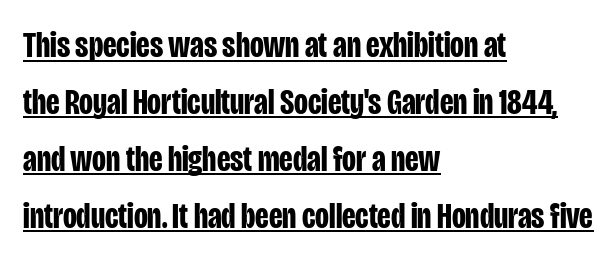
{"serif": "no", "italic": "no", "bold": "yes", "weight": "bold", "width": "condensed", "stroke_contrast": "low", "x_height": "large", "monospaced": "no", "underline": "yes", "align": "left", "line_spacing": "normal", "line_spacing_ratio": 1.58, "letter_spacing": "normal", "letter_spacing_em": 0.0, "glyph_px": 36}
